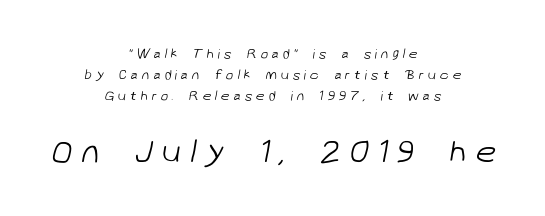
{"serif": "no", "bold": "no", "weight": "light", "width": "normal", "stroke_contrast": "low", "x_height": "medium", "monospaced": "no", "underline": "no", "align": "center", "line_spacing": "normal", "line_spacing_ratio": 1.5, "letter_spacing": "wide", "letter_spacing_em": 0.26, "larger_block": "second", "size_ratio": 2.36, "glyph_px": 33}
